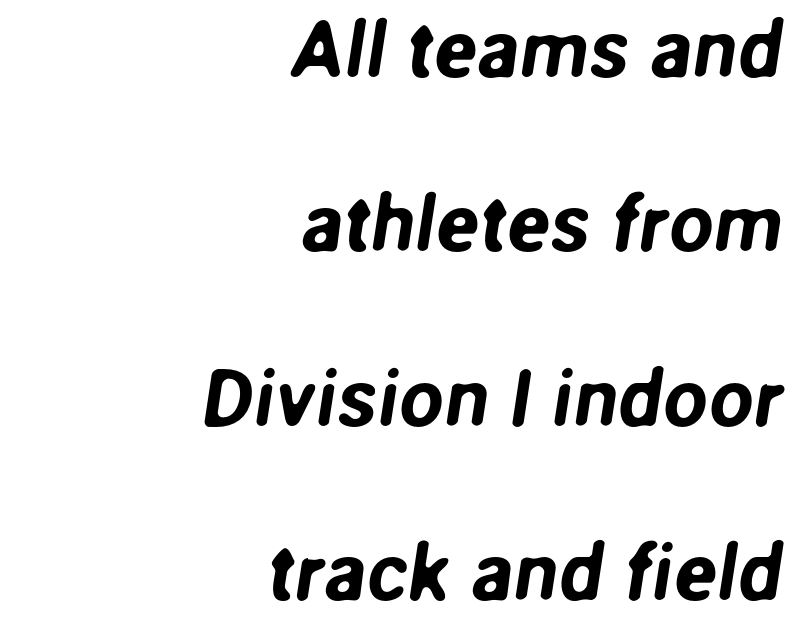
The image shows 80 px sans-serif type; set right-aligned, loose line spacing (2.18x), normal letter spacing, not underlined; low stroke contrast and a medium x-height.
